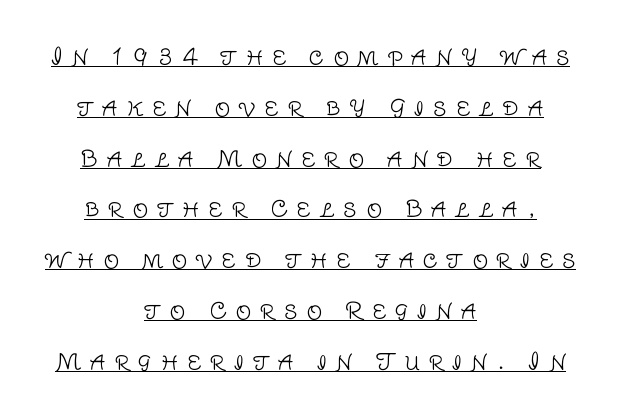
{"bold": "no", "underline": "yes", "align": "center", "line_spacing": "loose", "line_spacing_ratio": 2.31, "letter_spacing": "wide", "letter_spacing_em": 0.4, "glyph_px": 22}
